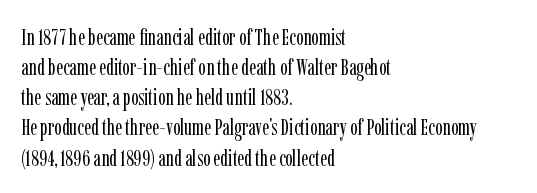
The letterforms sit shoulder to shoulder at normal distance. The space directly below the letters is spotless. Counters stay open thanks to moderate or lighter strokes. The vertical gap from one line to the next is medium. Ascenders rise straight up at ninety degrees. The ragged edge is on the right, which tells us the setting is flush left.
